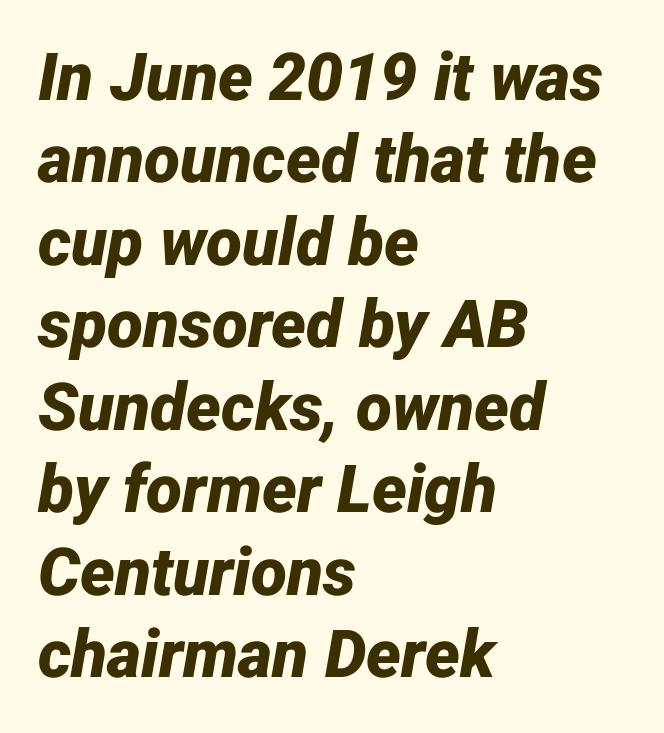
Q: Is the text bold? A: Yes.
Q: Is the text italic (slanted)? A: Yes, it leans right by about 12 degrees.
Q: Is the text underlined? A: No.
Q: How is the paragraph aligned? A: Left-aligned.
Q: Is the spacing between letters normal or unusually wide? A: Normal.
Q: Is the spacing between lines tight, normal or loose? A: Normal.
Q: Width (condensed, normal, or wide)? A: Normal.
Q: Stroke contrast? A: Low.
Q: x-height? A: Medium.
Q: Monospaced? A: No.
